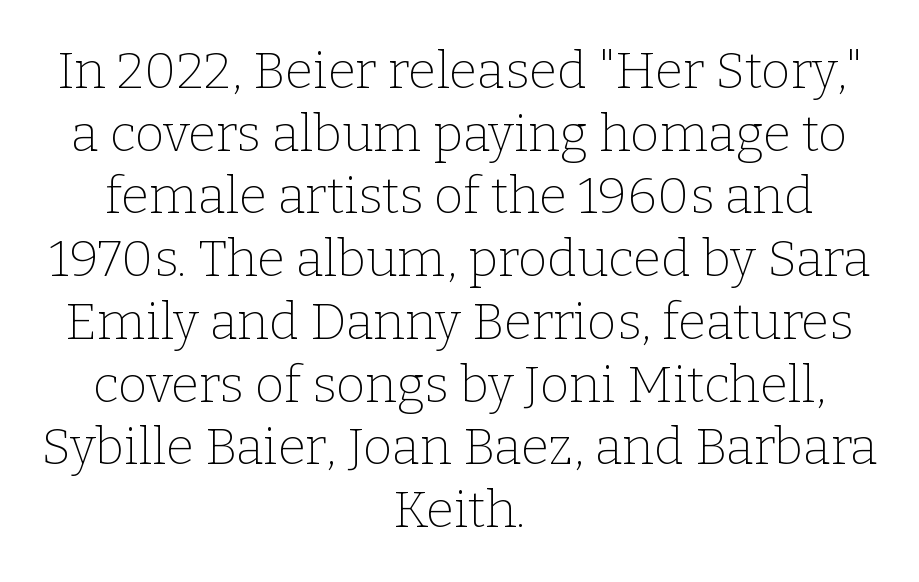
The image shows 51 px thin serif type, upright; set centered, line spacing 1.23x, normal letter spacing, not underlined; low stroke contrast and a medium x-height.
